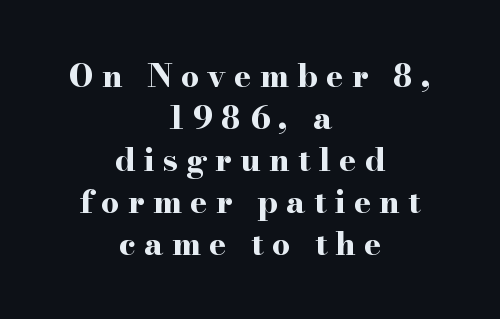
{"serif": "yes", "italic": "no", "bold": "yes", "weight": "bold", "width": "wide", "stroke_contrast": "high", "x_height": "small", "monospaced": "no", "underline": "no", "align": "center", "line_spacing": "normal", "line_spacing_ratio": 1.31, "letter_spacing": "wide", "letter_spacing_em": 0.26, "glyph_px": 32}
